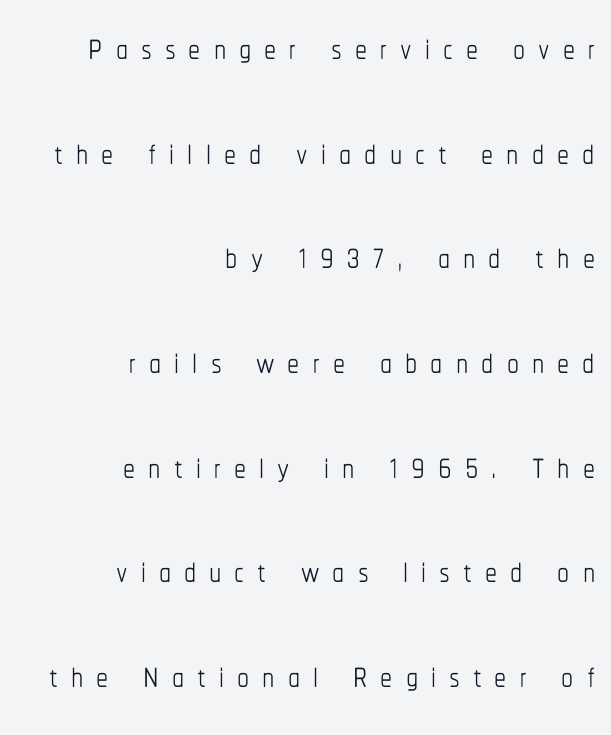
Does the copy run flush right? Yes — the right margin is perfectly even. These lines stand farther apart than default settings would place them. Quick note: underline off. The specimen reads as upright at a glance. Spacing between characters has been opened up far beyond the box default.
